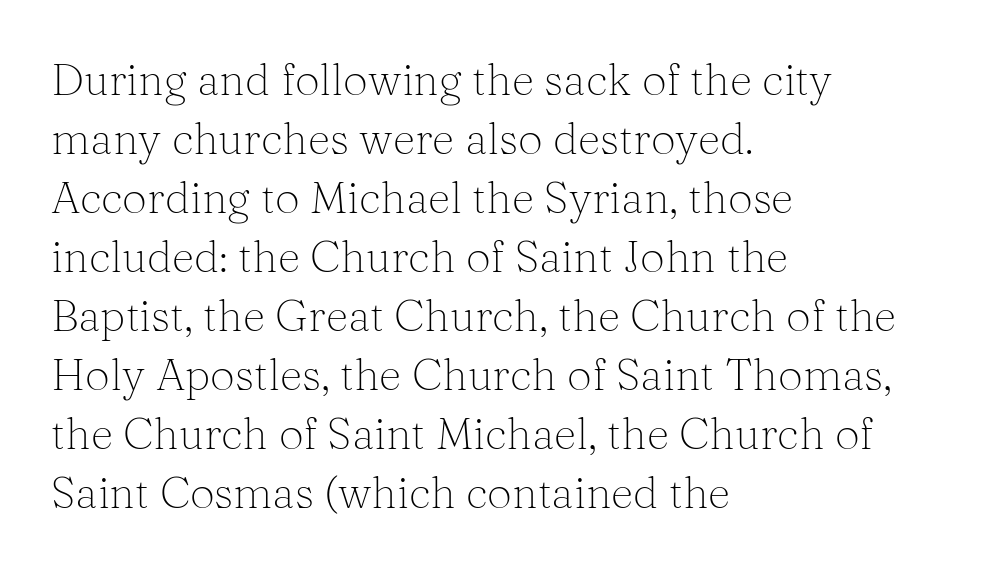
Q: Is the text bold? A: No.
Q: Is the text italic (slanted)? A: No, it is upright.
Q: Is the typeface a serif or a sans-serif typeface? A: Serif.
Q: Is the text underlined? A: No.
Q: How is the paragraph aligned? A: Left-aligned.
Q: Is the spacing between letters normal or unusually wide? A: Normal.
Q: Is the spacing between lines tight, normal or loose? A: Normal.
Q: Width (condensed, normal, or wide)? A: Normal.
Q: Stroke contrast? A: Medium.
Q: x-height? A: Medium.
Q: Monospaced? A: No.
